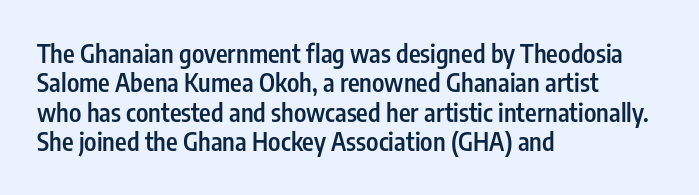
Q: Is the text bold? A: Semi-bold.
Q: Is the text italic (slanted)? A: No, it is upright.
Q: Is the text underlined? A: No.
Q: How is the paragraph aligned? A: Left-aligned.
Q: Is the spacing between letters normal or unusually wide? A: Normal.
